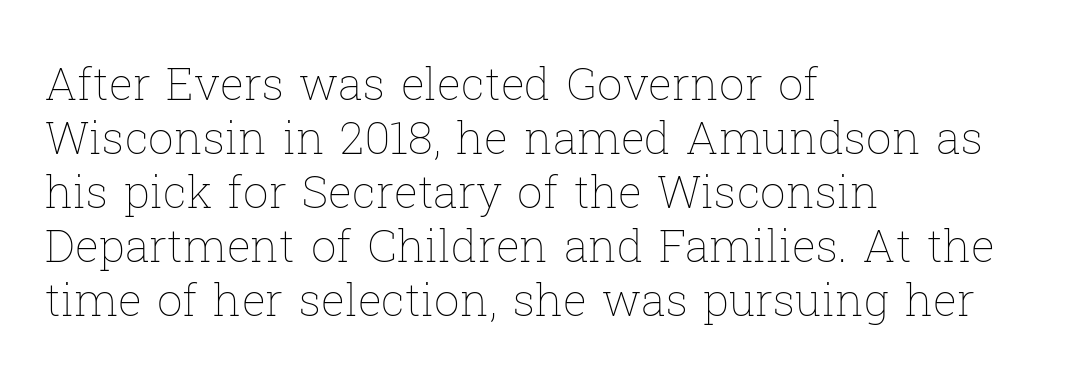
Reading down the block, your eye returns to a fixed left position each line. Note the varied advance widths — an 'i' is clearly narrower than an 'm'. Ink coverage per letter is moderate at most. Spacing between characters is what you'd get straight out of the box. Posture: vertical.
